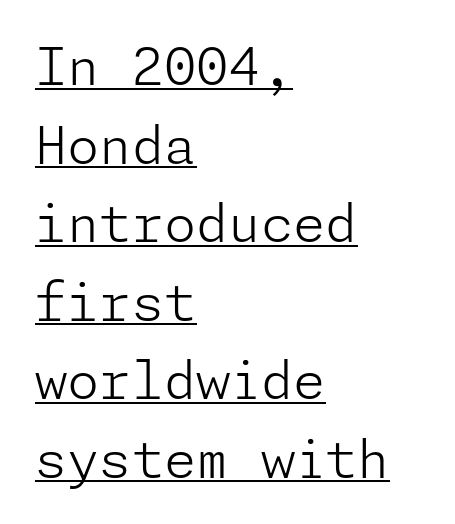
The image shows 52 px light sans-serif type, upright; set left-aligned, normal line spacing (1.51x), normal letter spacing, underlined; low stroke contrast and a medium x-height.
